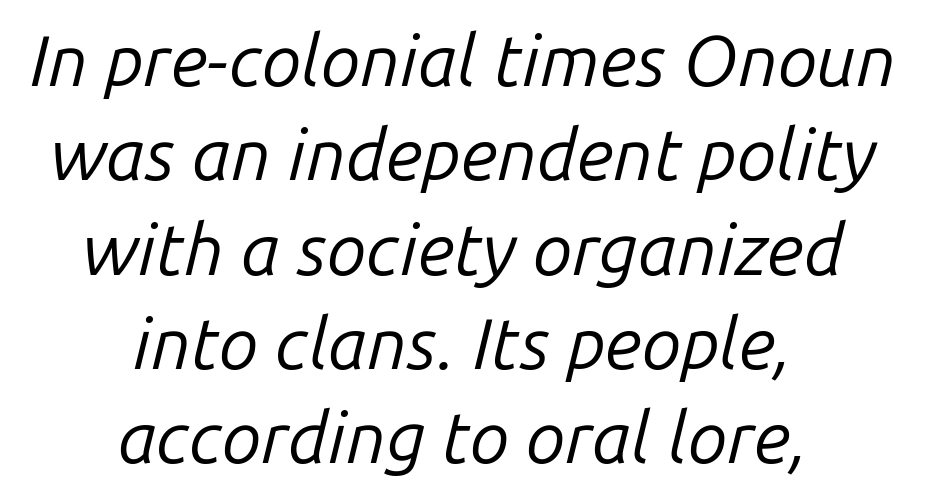
No letter is thick-stroked: the sample isn't bold. Any mark beneath the type? The region is blank. The letters advance in unequal steps, a hallmark of proportional type. Every row of glyphs is offset so its center matches the block's center. The font's italic variant was chosen for this text.
